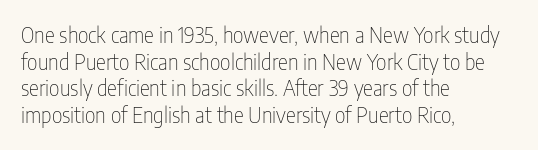
Summary of weight: not heavy and not bold. The vertical gap from one line to the next is medium. The type is set solid horizontally, with unmodified tracking. No italicization has been applied; the sample stays upright. The paragraph shown leans on its left margin. The gap between lines stays unmarked.
